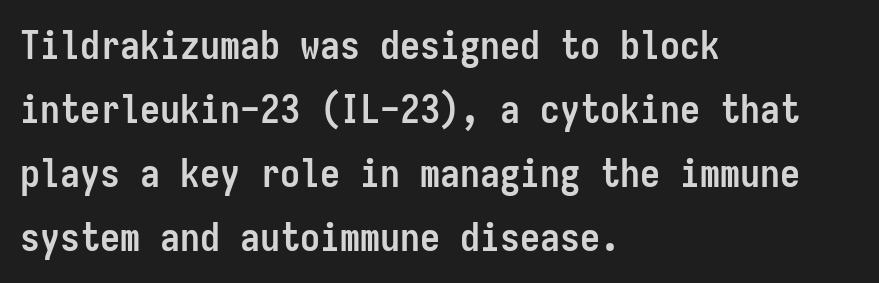
The letters stand straight up with perfectly vertical stems. These lines are rendered in a fixed-pitch font. A classic flush-left, rag-right setting is used for this passage. You'd pick this weight for a headline — it's a proper bold.
